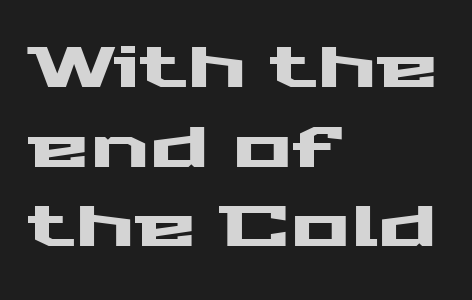
The image shows 56 px wide sans-serif type, upright; set left-aligned, normal line spacing (1.42x), normal letter spacing, not underlined; medium stroke contrast and a medium x-height.
